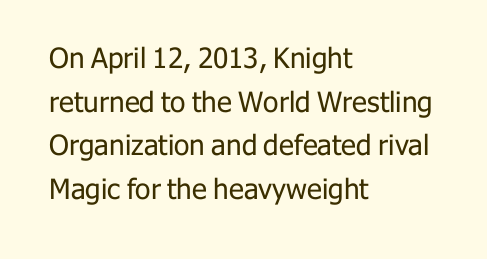
{"serif": "no", "italic": "no", "bold": "no", "weight": "regular", "width": "normal", "stroke_contrast": "low", "x_height": "medium", "monospaced": "no", "underline": "no", "align": "left", "line_spacing": "normal", "line_spacing_ratio": 1.56, "letter_spacing": "normal", "letter_spacing_em": 0.0, "glyph_px": 28}
